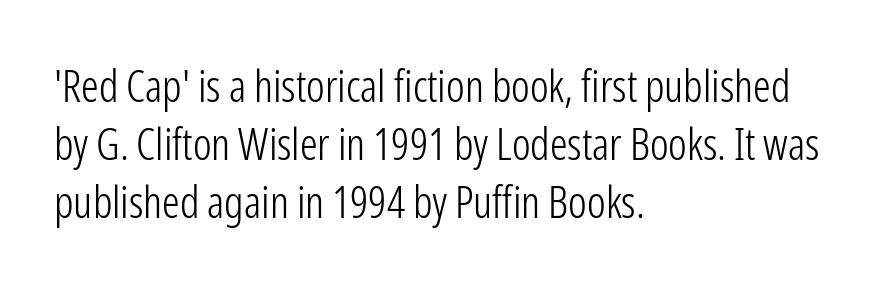
The image shows 44 px light, condensed sans-serif type, upright; set left-aligned, normal line spacing (1.32x), normal letter spacing, not underlined; low stroke contrast and a medium x-height.
